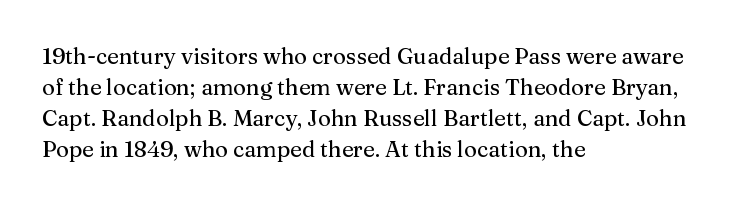
No italicization has been applied; the sample stays upright. The text block is weighted toward the left margin, trailing off unevenly rightward. Each row of text sits above clean, open space. Leading matches the norm, producing a regular column. Nobody touched the tracking dial on this one.
